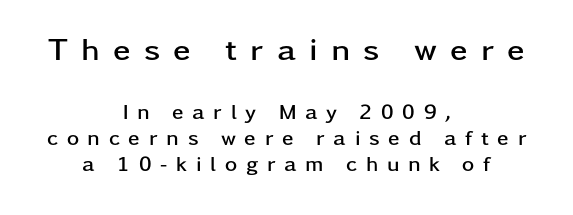
{"serif": "no", "italic": "no", "bold": "yes", "weight": "semibold", "width": "wide", "stroke_contrast": "low", "x_height": "medium", "monospaced": "no", "underline": "no", "align": "center", "line_spacing": "normal", "line_spacing_ratio": 1.25, "letter_spacing": "wide", "letter_spacing_em": 0.41, "larger_block": "first", "size_ratio": 1.52, "glyph_px": 32}
